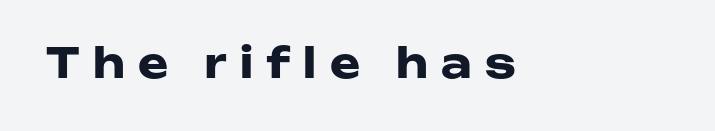
The image shows 41 px heavy, wide sans-serif type, upright; set unusually wide letter spacing (+0.32 em), not underlined; low stroke contrast and a medium x-height.
